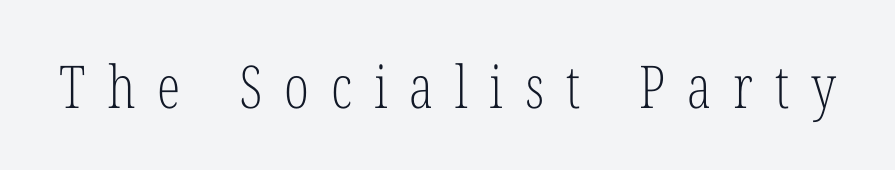
Q: Is the text bold? A: No.
Q: Is the text italic (slanted)? A: No, it is upright.
Q: Is the typeface a serif or a sans-serif typeface? A: Serif.
Q: Is the text underlined? A: No.
Q: Is the spacing between letters normal or unusually wide? A: Unusually wide.
Q: Width (condensed, normal, or wide)? A: Condensed.
Q: Stroke contrast? A: Low.
Q: x-height? A: Medium.
Q: Monospaced? A: No.
